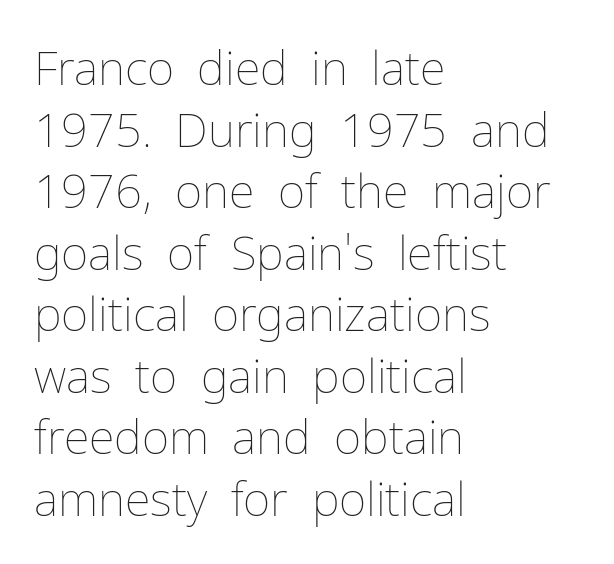
Q: Is the text bold? A: No.
Q: Is the text italic (slanted)? A: No, it is upright.
Q: Is the text underlined? A: No.
Q: How is the paragraph aligned? A: Left-aligned.
Q: Is the spacing between letters normal or unusually wide? A: Normal.
Q: Is the spacing between lines tight, normal or loose? A: Normal.
Q: Width (condensed, normal, or wide)? A: Normal.
Q: Stroke contrast? A: Low.
Q: x-height? A: Medium.
Q: Monospaced? A: No.
